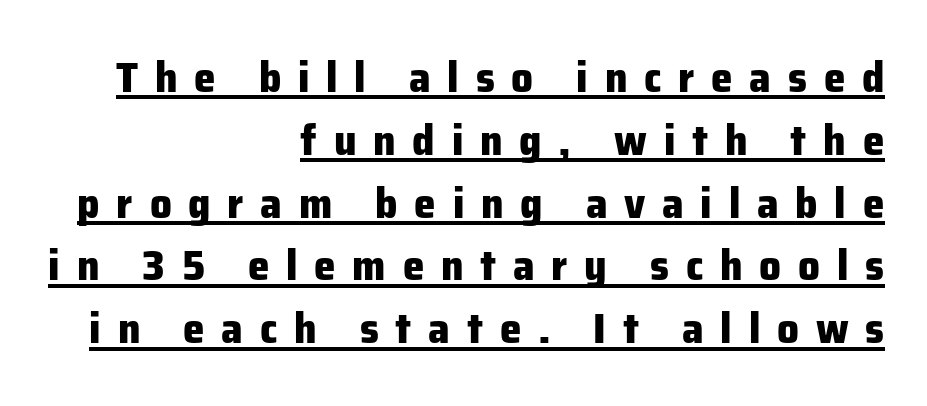
{"serif": "no", "italic": "no", "bold": "yes", "weight": "heavy", "width": "normal", "stroke_contrast": "low", "x_height": "medium", "monospaced": "no", "underline": "yes", "align": "right", "line_spacing": "normal", "line_spacing_ratio": 1.46, "letter_spacing": "wide", "letter_spacing_em": 0.39, "glyph_px": 43}
